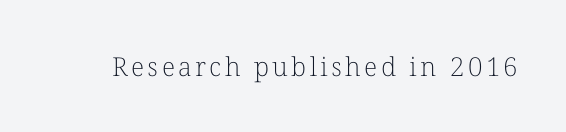
{"italic": "no", "bold": "no", "underline": "no", "glyph_px": 26}
